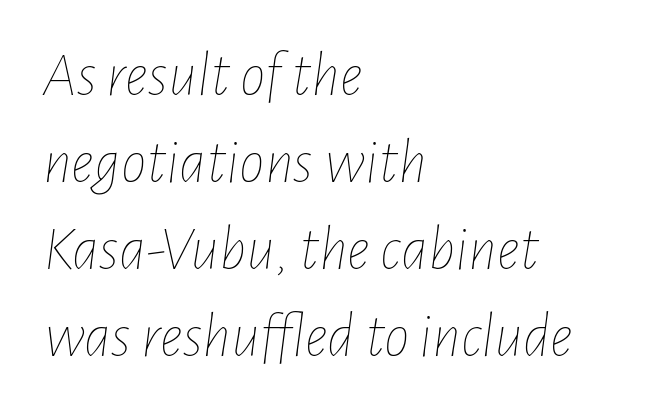
The image shows 64 px thin, condensed type, italic (leaning right); set left-aligned, normal line spacing (1.36x), normal letter spacing, not underlined; low stroke contrast and a medium x-height.
